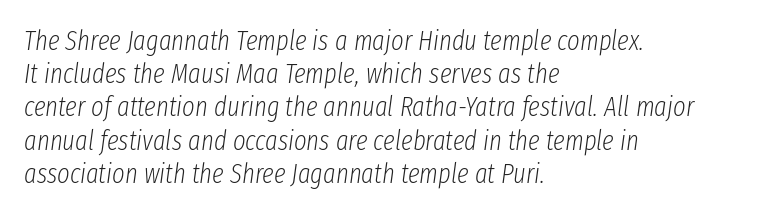
The face used here is rendered with its standard letterfit. Nothing heavy about these letters — not bold at all. Quick note: italic. Line beginnings align vertically; line endings do not. Quick note: underline off.
